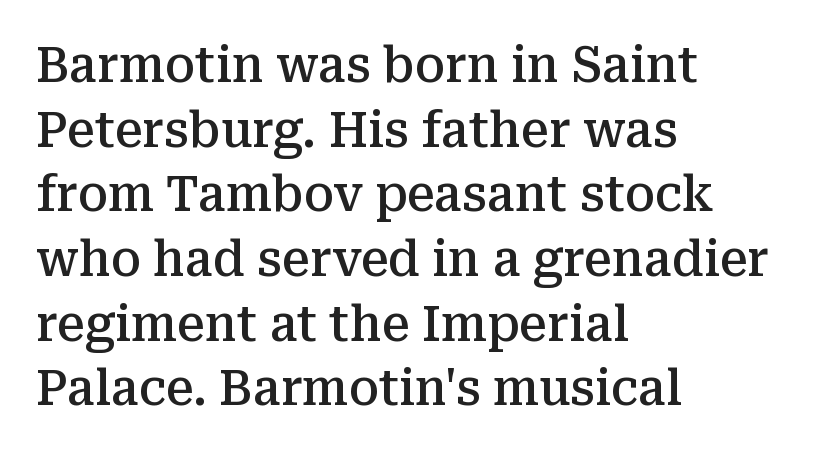
The image shows 49 px semibold serif type, upright; set left-aligned, normal line spacing (1.32x), normal letter spacing, not underlined; medium stroke contrast and a medium x-height.
